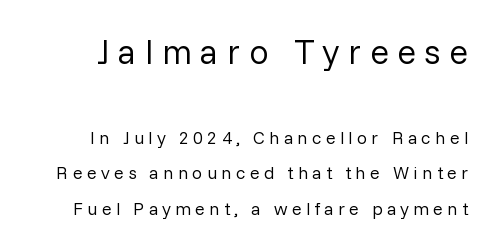
Q: Is the text bold? A: No.
Q: Is the text italic (slanted)? A: No, it is upright.
Q: Is the typeface a serif or a sans-serif typeface? A: Sans-serif.
Q: Is the text underlined? A: No.
Q: Is the spacing between letters normal or unusually wide? A: Unusually wide.
Q: Is the spacing between lines tight, normal or loose? A: Loose.
Q: Which block of text is set in a larger size, the first (top) or the second (bottom)? A: The first (top) one.
Q: Width (condensed, normal, or wide)? A: Normal.
Q: Stroke contrast? A: Low.
Q: x-height? A: Medium.
Q: Monospaced? A: No.
